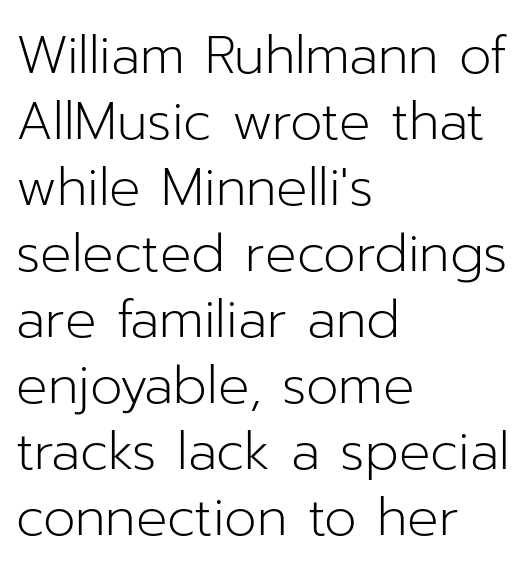
Q: Is the text bold? A: No.
Q: Is the text italic (slanted)? A: No, it is upright.
Q: Is the typeface a serif or a sans-serif typeface? A: Sans-serif.
Q: Is the text underlined? A: No.
Q: How is the paragraph aligned? A: Left-aligned.
Q: Is the spacing between letters normal or unusually wide? A: Normal.
Q: Is the spacing between lines tight, normal or loose? A: Normal.
Q: Width (condensed, normal, or wide)? A: Normal.
Q: Stroke contrast? A: Low.
Q: x-height? A: Medium.
Q: Monospaced? A: No.
